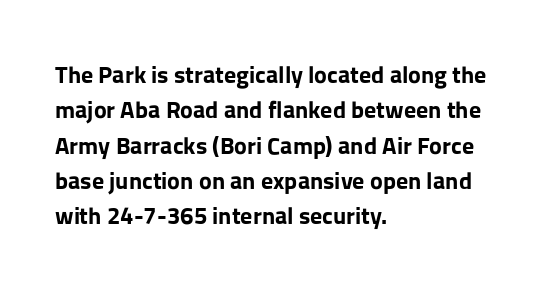
Q: Is the text bold? A: Yes.
Q: Is the text italic (slanted)? A: No, it is upright.
Q: Is the text underlined? A: No.
Q: How is the paragraph aligned? A: Left-aligned.
Q: Is the spacing between letters normal or unusually wide? A: Normal.
Q: Is the spacing between lines tight, normal or loose? A: Normal.
